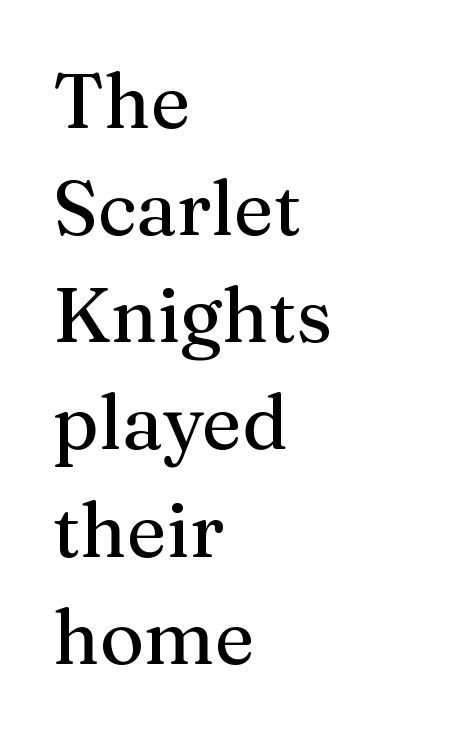
{"serif": "yes", "italic": "no", "width": "normal", "stroke_contrast": "medium", "x_height": "medium", "monospaced": "no", "underline": "no", "align": "left", "line_spacing": "normal", "line_spacing_ratio": 1.41, "letter_spacing": "normal", "letter_spacing_em": 0.0, "glyph_px": 76}
